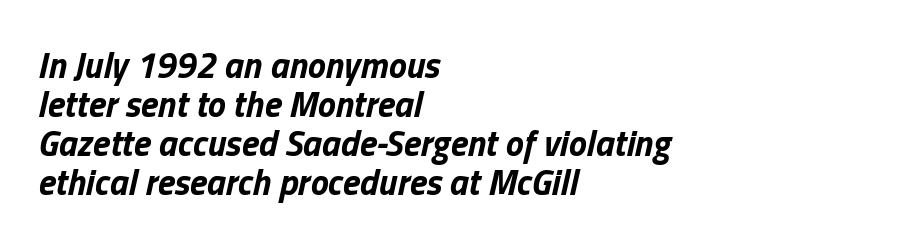
The image shows 36 px bold type, italic (leaning right); set left-aligned, tight line spacing (1.08x), normal letter spacing, not underlined; low stroke contrast and a medium x-height.
